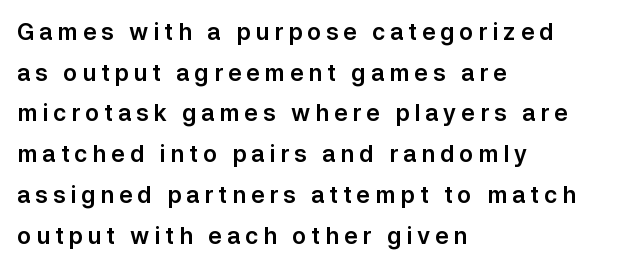
{"italic": "no", "underline": "no", "align": "left", "line_spacing_ratio": 1.77, "letter_spacing": "wide", "letter_spacing_em": 0.21, "glyph_px": 23}
